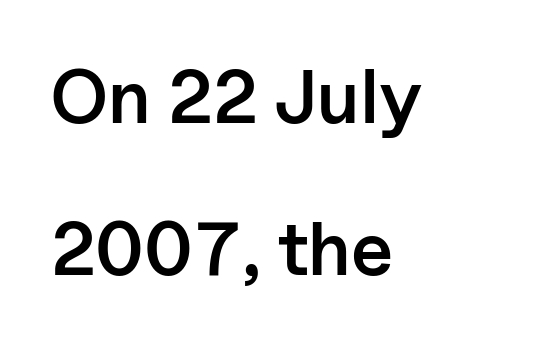
{"serif": "no", "italic": "no", "bold": "semi", "weight": "semibold", "width": "normal", "stroke_contrast": "low", "x_height": "medium", "monospaced": "no", "underline": "no", "align": "left", "line_spacing": "loose", "line_spacing_ratio": 2.03, "letter_spacing": "normal", "letter_spacing_em": 0.0, "glyph_px": 75}
